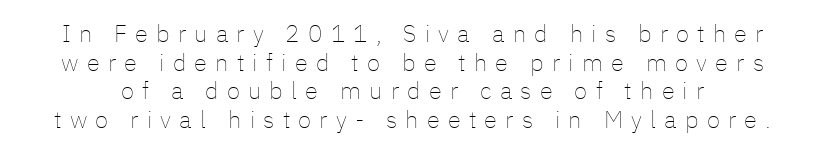
{"italic": "no", "bold": "no", "underline": "no", "line_spacing_ratio": 1.19, "letter_spacing": "wide", "letter_spacing_em": 0.34, "glyph_px": 24}
